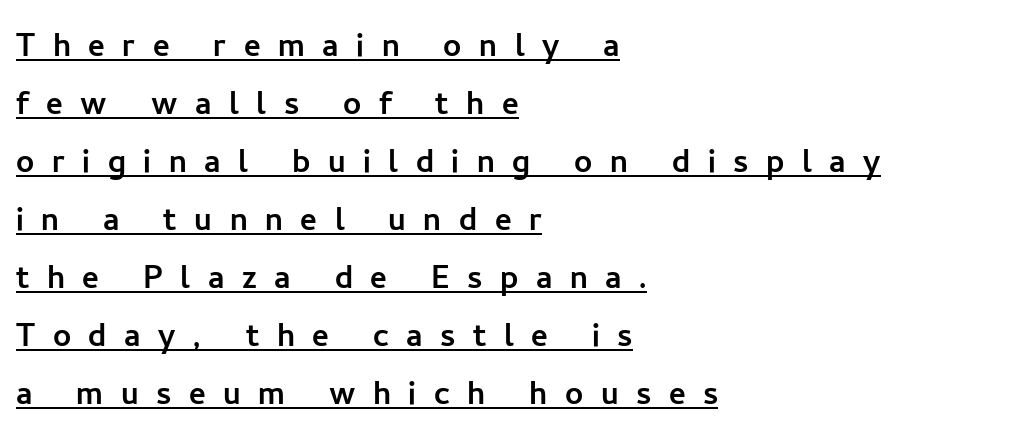
The image shows 40 px sans-serif type, upright; set left-aligned, normal line spacing (1.45x), unusually wide letter spacing (+0.44 em), underlined; low stroke contrast and a medium x-height.
